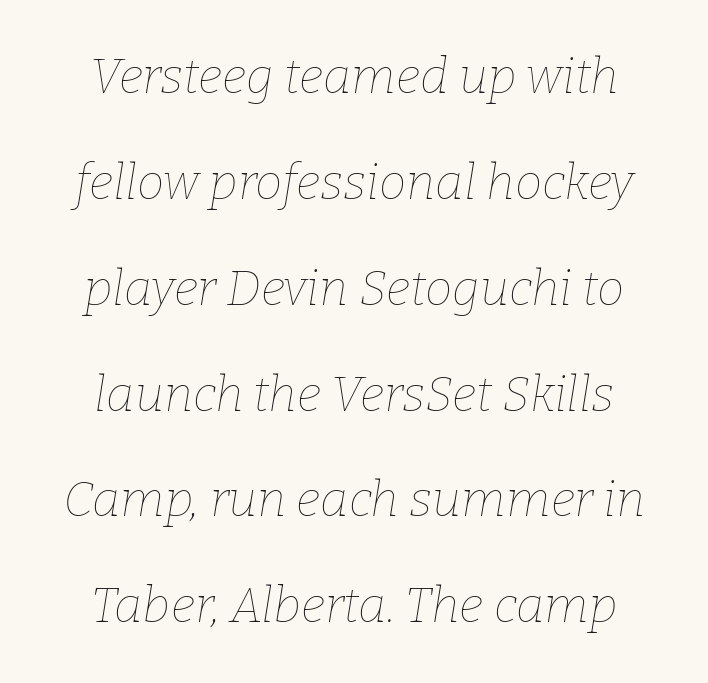
{"italic": "yes", "lean": "right", "slant_degrees": 9, "bold": "no", "weight": "thin", "width": "normal", "stroke_contrast": "low", "x_height": "medium", "monospaced": "no", "underline": "no", "line_spacing": "loose", "line_spacing_ratio": 2.16, "letter_spacing": "normal", "letter_spacing_em": 0.0, "glyph_px": 49}
